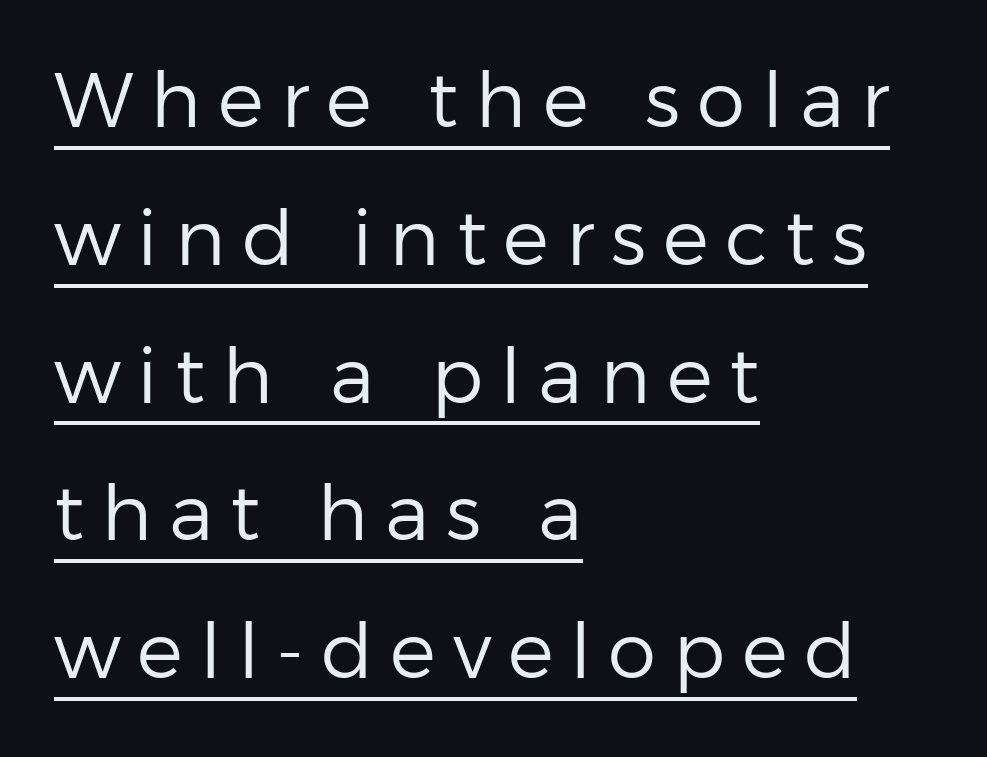
Q: Is the text bold? A: No.
Q: Is the text italic (slanted)? A: No, it is upright.
Q: Is the typeface a serif or a sans-serif typeface? A: Sans-serif.
Q: Is the text underlined? A: Yes.
Q: How is the paragraph aligned? A: Left-aligned.
Q: Is the spacing between letters normal or unusually wide? A: Unusually wide.
Q: Width (condensed, normal, or wide)? A: Normal.
Q: Stroke contrast? A: Low.
Q: x-height? A: Medium.
Q: Monospaced? A: No.
